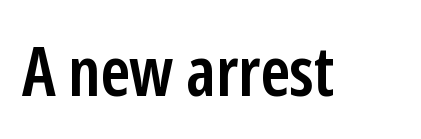
Serif or sans? Sans — the stroke terminals are bare. Do the characters align in a grid? No, the font is proportional. Quick note: underline off. If you drew a line through each stem, it would be perfectly vertical. Weight: semibold (demi).
